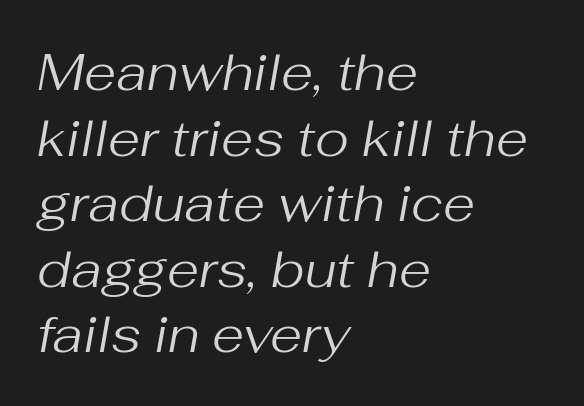
The image shows 52 px regular-weight type, italic (leaning right); set left-aligned, normal line spacing (1.26x), normal letter spacing, not underlined; medium stroke contrast and a medium x-height.
